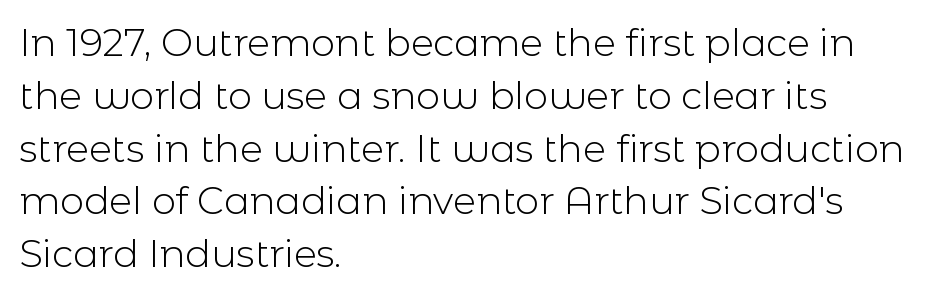
How would I describe the line gaps? Plain and ordinary. Is this a fixed-width face? No — the glyphs have proportional, varying widths. Caption: standard tracking, unaltered. The lettering holds an erect, upright posture throughout.
